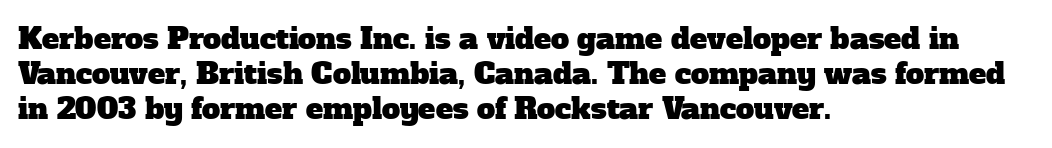
{"serif": "yes", "width": "normal", "stroke_contrast": "low", "x_height": "medium", "monospaced": "no", "underline": "no", "align": "left", "line_spacing_ratio": 1.21, "letter_spacing": "normal", "letter_spacing_em": 0.0, "glyph_px": 29}
